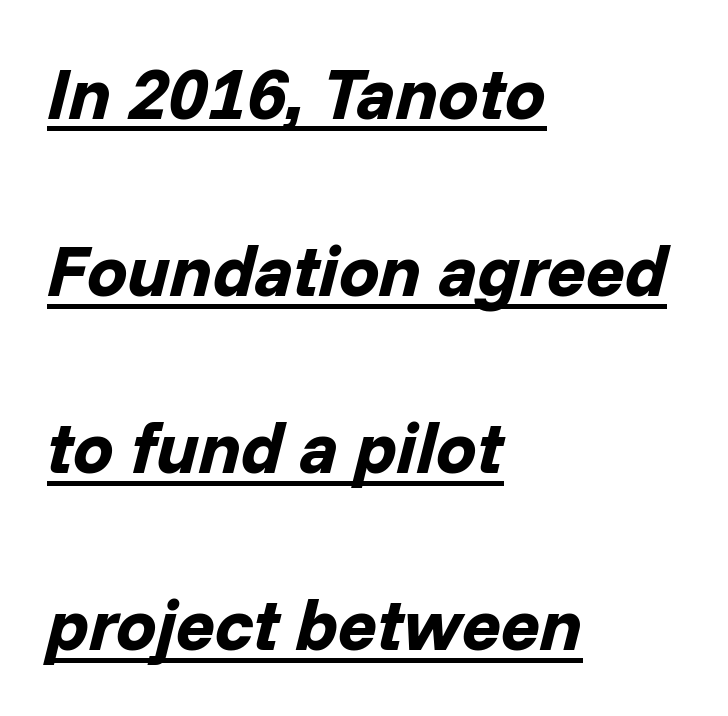
The image shows 72 px bold type, italic (leaning right); set left-aligned, loose line spacing (2.46x), normal letter spacing, underlined; low stroke contrast and a medium x-height.
